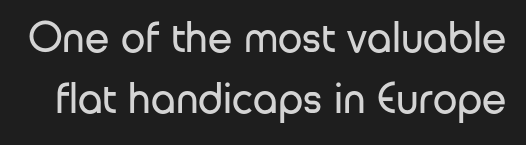
The letters advance in unequal steps, a hallmark of proportional type. Ascenders rise straight up at ninety degrees. Stroke terminals: plain, sans-serif. Characters follow at the spacing the type designer built in. Glance below the letters and you will spot only blank space. Does the leading feel generous? No, just average.
